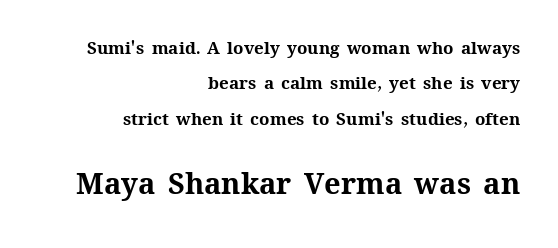
Q: Is the text bold? A: Yes.
Q: Is the text italic (slanted)? A: No, it is upright.
Q: Is the text underlined? A: No.
Q: How is the paragraph aligned? A: Right-aligned.
Q: Is the spacing between letters normal or unusually wide? A: Normal.
Q: Is the spacing between lines tight, normal or loose? A: Loose.
Q: Which block of text is set in a larger size, the first (top) or the second (bottom)? A: The second (bottom) one.
Q: Width (condensed, normal, or wide)? A: Normal.
Q: Stroke contrast? A: Medium.
Q: x-height? A: Medium.
Q: Monospaced? A: No.
